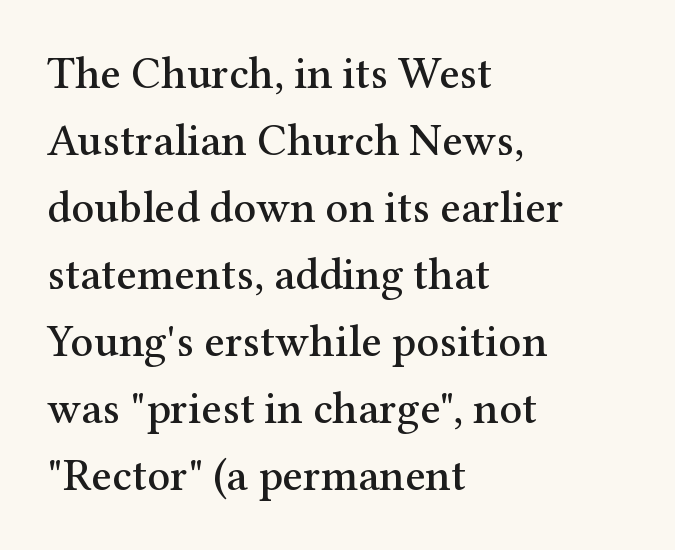
The letters advance in unequal steps, a hallmark of proportional type. The foot of each line stays bare and open. The line texture is even and compact thanks to regular tracking. Unlike a clean sans, this face finishes its strokes with serifs. The lines are quadded left. Horizontal bands of white between lines are of average thickness.
